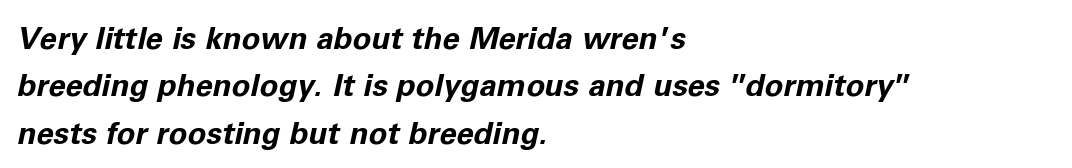
Each line starts at the same left margin while the right side varies. Unmarked baselines from the first word to the last. Bold? Absolutely — the strokes are thick and heavy. The axis of the letterforms is tilted away from vertical.
